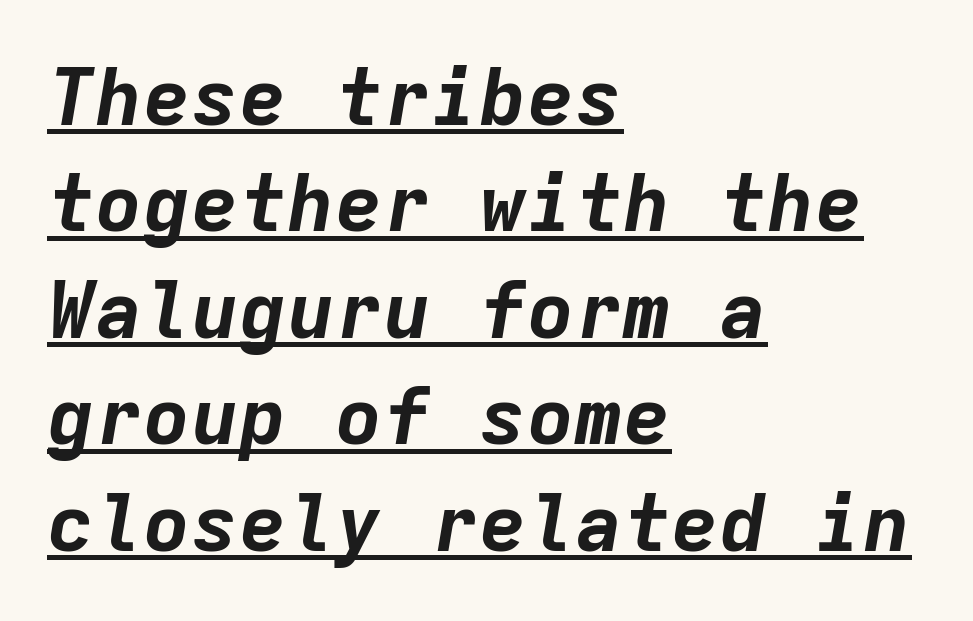
{"italic": "yes", "lean": "right", "slant_degrees": 9, "bold": "yes", "weight": "bold", "width": "normal", "stroke_contrast": "low", "x_height": "medium", "monospaced": "yes", "underline": "yes", "align": "left", "line_spacing": "normal", "line_spacing_ratio": 1.33, "letter_spacing": "normal", "letter_spacing_em": 0.0, "glyph_px": 80}
